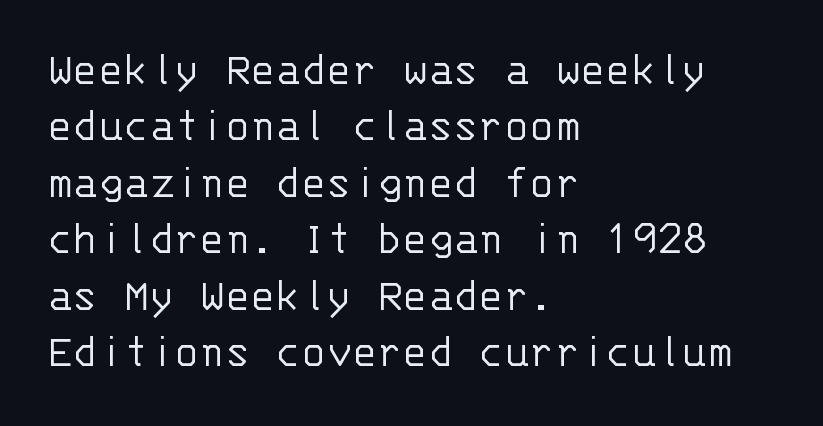
Q: Is the text bold? A: No.
Q: Is the text italic (slanted)? A: No, it is upright.
Q: Is the typeface a serif or a sans-serif typeface? A: Sans-serif.
Q: Is the text underlined? A: No.
Q: How is the paragraph aligned? A: Left-aligned.
Q: Is the spacing between letters normal or unusually wide? A: Normal.
Q: Width (condensed, normal, or wide)? A: Normal.
Q: Stroke contrast? A: Low.
Q: x-height? A: Large.
Q: Monospaced? A: Yes.
